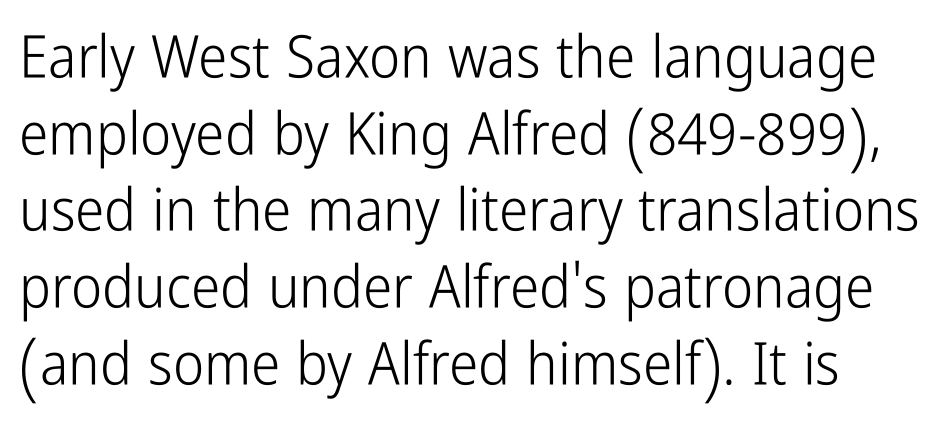
Q: Is the text bold? A: No.
Q: Is the text italic (slanted)? A: No, it is upright.
Q: Is the typeface a serif or a sans-serif typeface? A: Sans-serif.
Q: Is the text underlined? A: No.
Q: Is the spacing between letters normal or unusually wide? A: Normal.
Q: Is the spacing between lines tight, normal or loose? A: Normal.
Q: Width (condensed, normal, or wide)? A: Condensed.
Q: Stroke contrast? A: Low.
Q: x-height? A: Medium.
Q: Monospaced? A: No.
